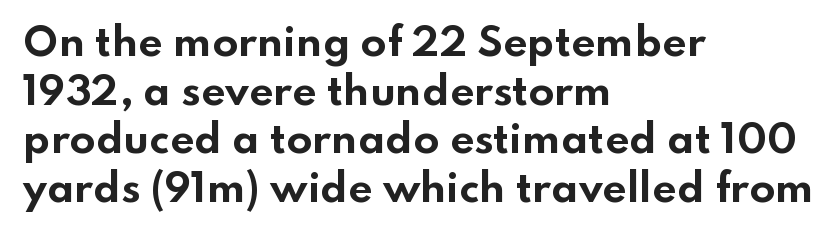
{"serif": "no", "italic": "no", "bold": "yes", "weight": "bold", "width": "wide", "stroke_contrast": "low", "x_height": "small", "monospaced": "no", "underline": "no", "align": "left", "line_spacing": "normal", "line_spacing_ratio": 1.28, "letter_spacing": "normal", "letter_spacing_em": 0.0, "glyph_px": 38}
